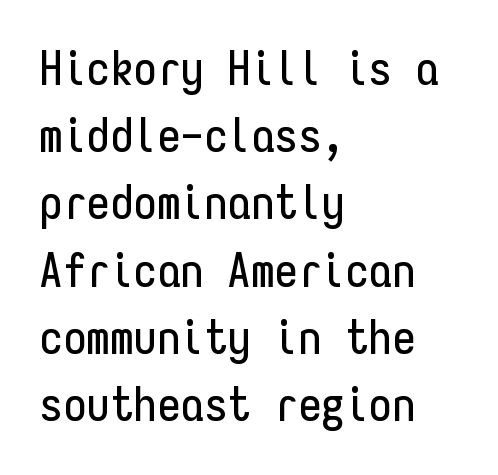
These lines stack with their left ends in a neat column. The face used here is monospaced, like something from a code editor. Default kerning and tracking; the words read as compact shapes. Whoever set this chose a conventional vertical rhythm. What kind of face is this? One without serifs — a sans.
